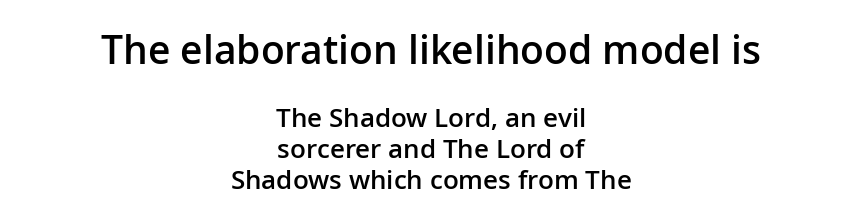
Line starts and ends both wander, symmetrically. Style check: upright. Is the lower block the larger one? No — the upper block carries the bigger type. Is this a fixed-width face? No — the glyphs have proportional, varying widths. What stands out about the letter spacing? Nothing — it is the standard amount. On the weight axis this lands at semibold, roughly 600.
